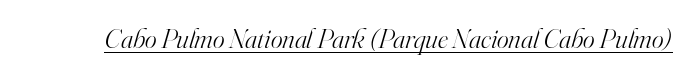
A typesetter would call this zero additional tracking. The typesetting does not lean heavy: it is not bold. These lines are rendered in a variable-pitch font. The designer went with a serif here, giving each stem small feet. The lettering tilts uniformly, giving the passage an italic look.
